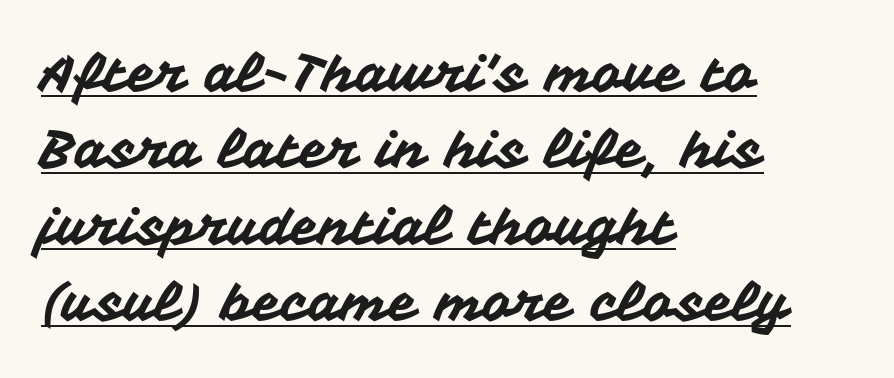
A normal amount of white space separates one row of letters from the next. The paragraph has a hard left edge and a soft right edge. Each letter keeps its own natural width here, so spacing adapts to shape. Is this a sans? Yes — the strokes have no serifs.
